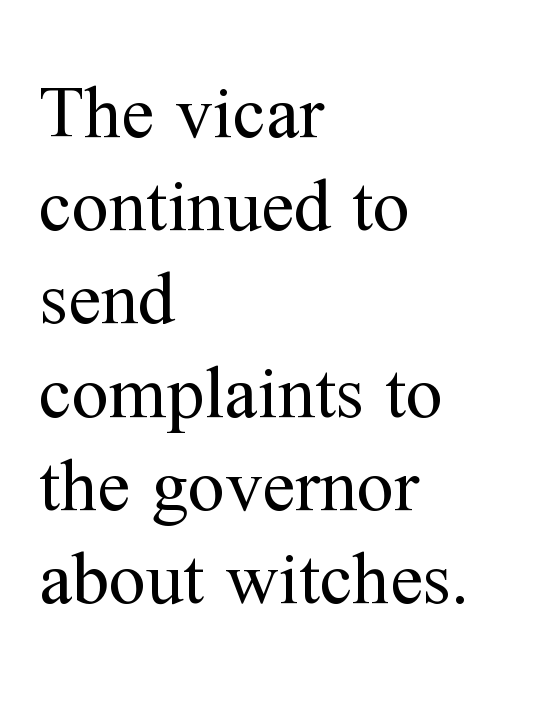
{"serif": "yes", "italic": "no", "bold": "no", "weight": "regular", "width": "normal", "stroke_contrast": "medium", "x_height": "medium", "monospaced": "no", "underline": "no", "align": "left", "line_spacing": "normal", "line_spacing_ratio": 1.26, "letter_spacing": "normal", "letter_spacing_em": 0.0, "glyph_px": 74}
